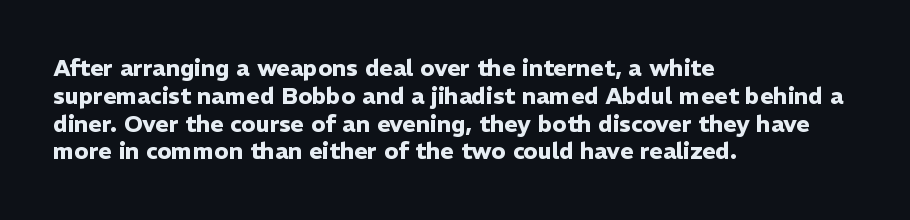
The image shows 23 px bold type, upright; set left-aligned, line spacing 1.21x, normal letter spacing, not underlined.
